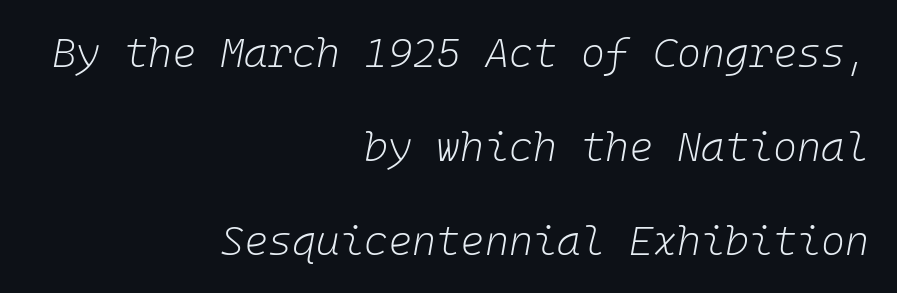
The image shows 41 px light type, italic (leaning right); set right-aligned, loose line spacing (2.29x), normal letter spacing, not underlined; low stroke contrast and a medium x-height.
